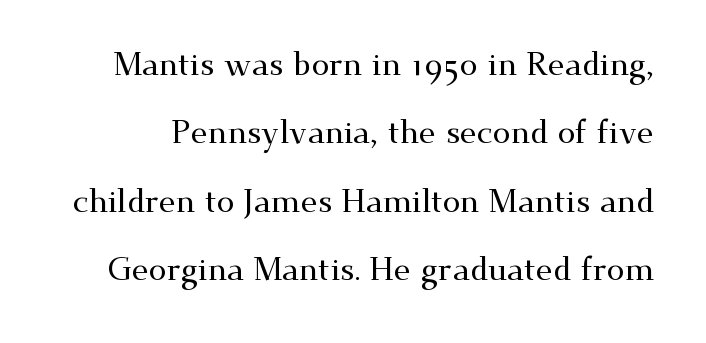
{"serif": "yes", "italic": "no", "width": "wide", "stroke_contrast": "medium", "x_height": "small", "monospaced": "no", "underline": "no", "line_spacing": "loose", "line_spacing_ratio": 2.14, "letter_spacing": "normal", "letter_spacing_em": 0.0, "glyph_px": 32}
